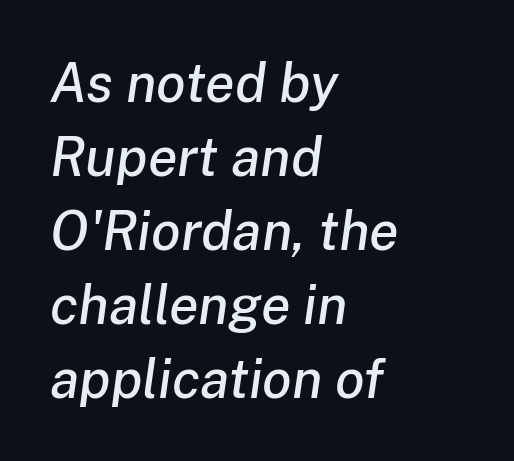
The rendering applies a slant to the glyphs. One-word summary of the alignment: left. Baseline-to-baseline distance is the conventional proportion of letter height. This rendering features lettering with no underline.
